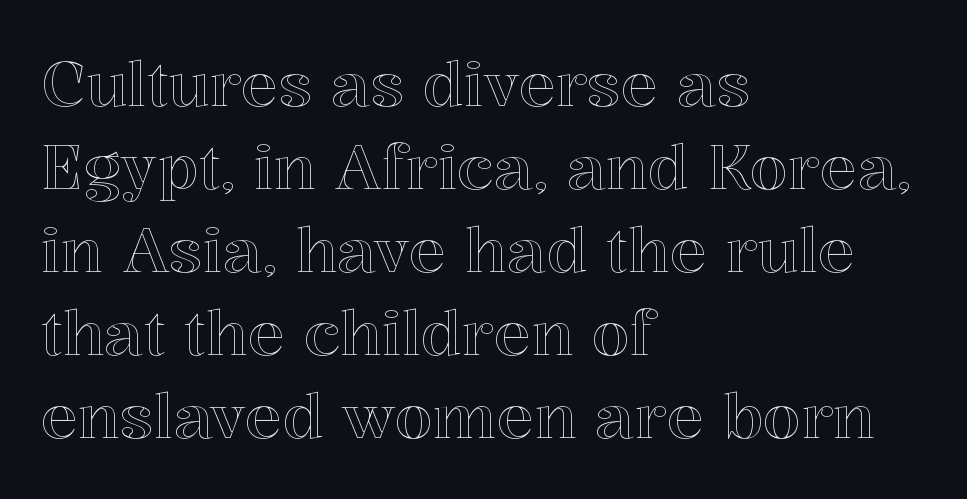
The letters advance in unequal steps, a hallmark of proportional type. Descenders are the only things crossing below the line. The lines are quadded left. Quick note: interline space is typical. Nope, not italic — everything's standing straight.
